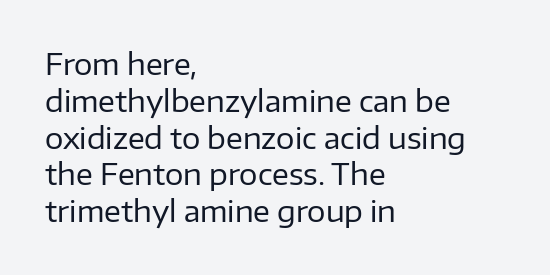
The image shows 29 px regular-weight sans-serif type, upright; set left-aligned, normal line spacing (1.27x), normal letter spacing, not underlined; low stroke contrast and a medium x-height.
